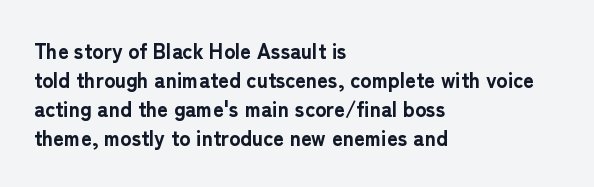
{"italic": "no", "bold": "yes", "underline": "no", "align": "left", "line_spacing": "normal", "line_spacing_ratio": 1.38, "letter_spacing": "normal", "letter_spacing_em": 0.0, "glyph_px": 21}
